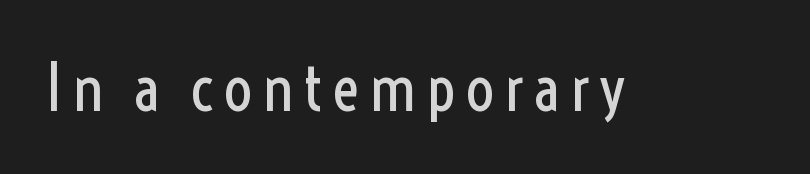
Q: Is the text bold? A: No.
Q: Is the text italic (slanted)? A: No, it is upright.
Q: Is the typeface a serif or a sans-serif typeface? A: Sans-serif.
Q: Is the text underlined? A: No.
Q: Width (condensed, normal, or wide)? A: Condensed.
Q: x-height? A: Medium.
Q: Monospaced? A: No.
